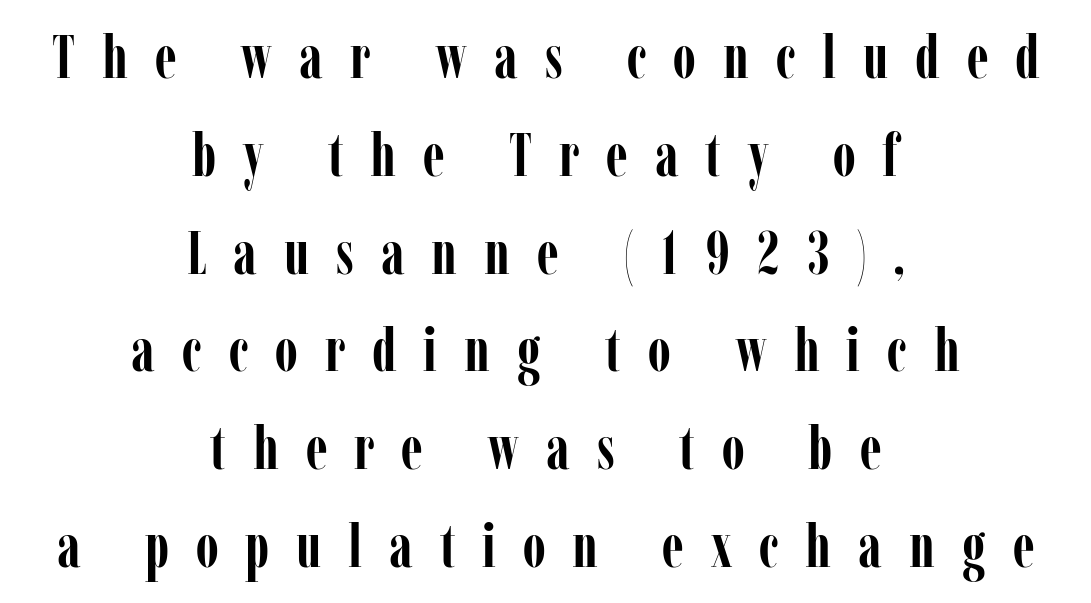
The image shows 60 px semibold, condensed serif type, upright; set centered, normal line spacing (1.63x), unusually wide letter spacing (+0.45 em), not underlined; low stroke contrast and a medium x-height.
